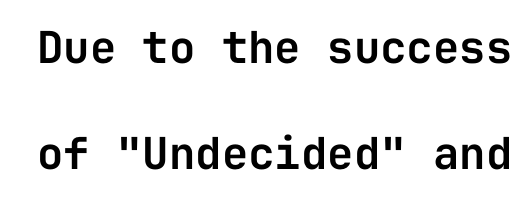
{"serif": "no", "italic": "no", "width": "normal", "stroke_contrast": "low", "x_height": "medium", "monospaced": "yes", "underline": "no", "line_spacing": "loose", "line_spacing_ratio": 2.4, "letter_spacing": "normal", "letter_spacing_em": 0.0, "glyph_px": 44}
